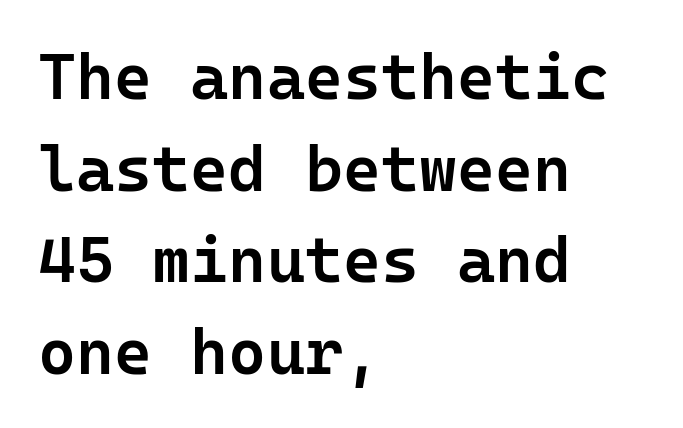
The sample has been set in demibold, a notch under bold. These lines are rendered in a fixed-pitch font. The font's upright variant was chosen for this text. This sample is left-justified, so line endings fall wherever the words run out. Does extra space separate the letters? No, they use regular spacing.
